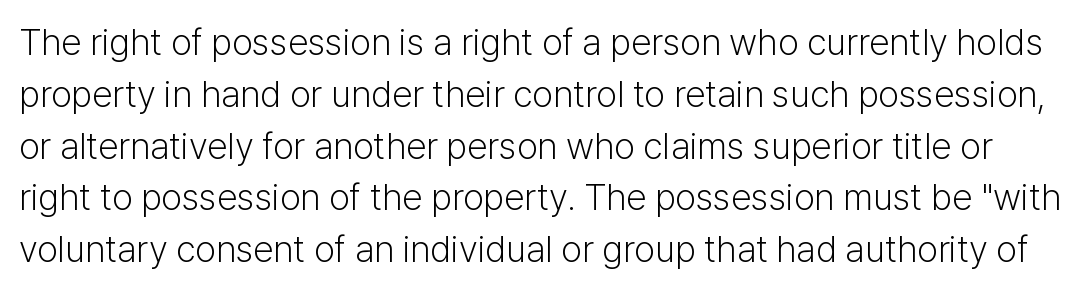
{"serif": "no", "italic": "no", "bold": "no", "weight": "light", "width": "normal", "stroke_contrast": "low", "x_height": "medium", "monospaced": "no", "underline": "no", "line_spacing": "normal", "line_spacing_ratio": 1.4, "letter_spacing": "normal", "letter_spacing_em": 0.0, "glyph_px": 37}
